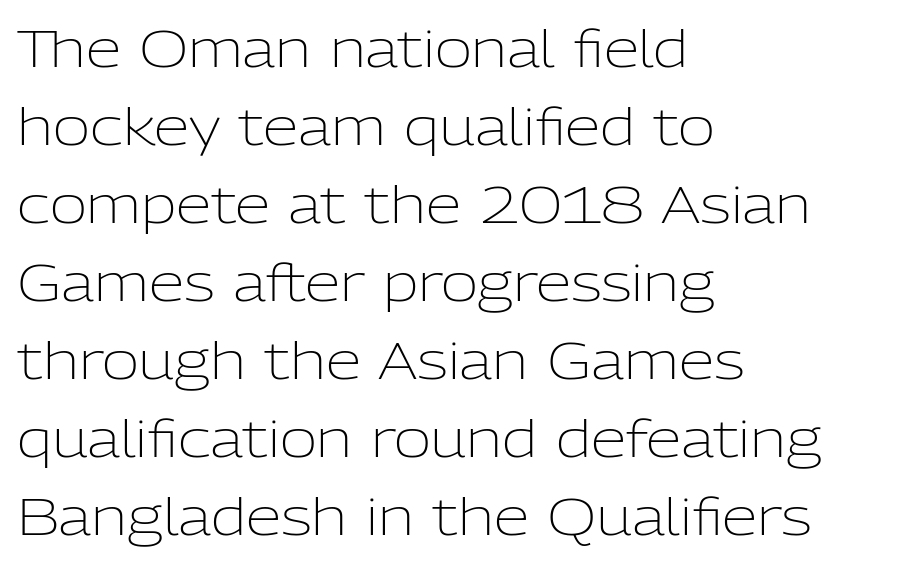
{"serif": "no", "italic": "no", "bold": "no", "weight": "light", "width": "normal", "stroke_contrast": "low", "x_height": "medium", "monospaced": "no", "underline": "no", "align": "left", "line_spacing": "normal", "line_spacing_ratio": 1.53, "letter_spacing": "normal", "letter_spacing_em": 0.0, "glyph_px": 51}
